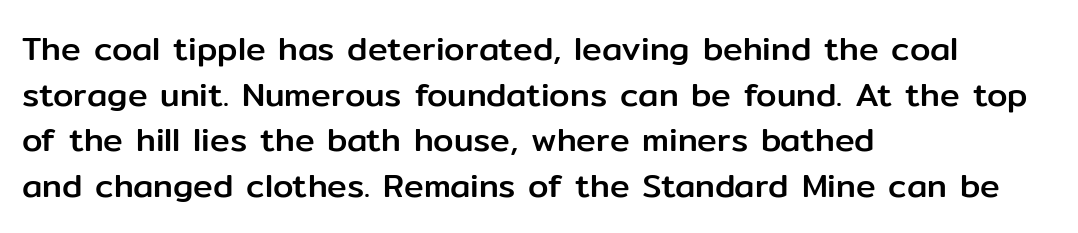
The image shows 33 px sans-serif type, upright; set left-aligned, normal line spacing (1.38x), normal letter spacing, not underlined; low stroke contrast and a medium x-height.
